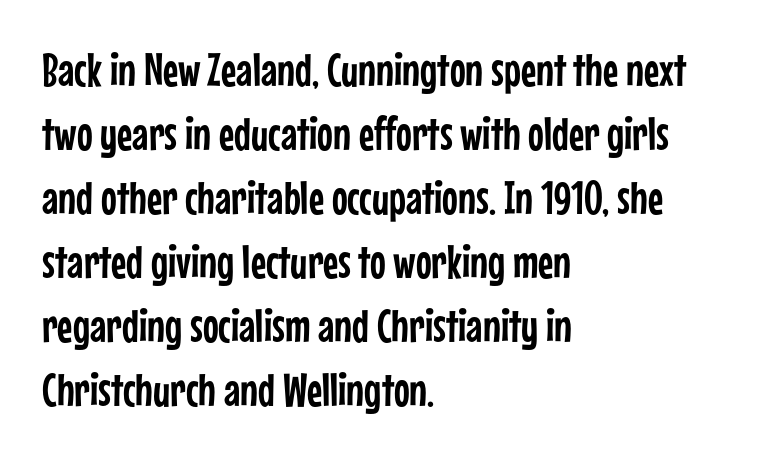
Regular leading. Regarding serifs, this sample does without them. The zone under the glyphs is completely vacant. Posture: vertical. Standard letterfit; no display-style spreading of the glyphs.
